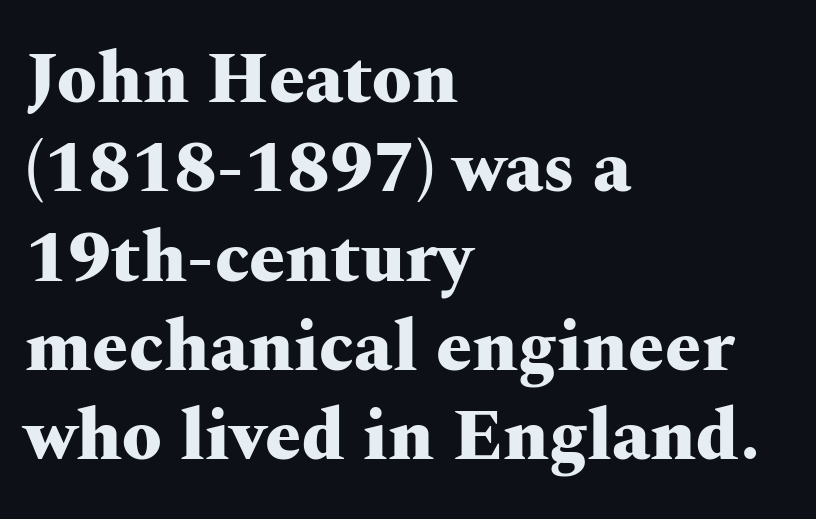
The image shows 72 px heavy, wide serif type, upright; set left-aligned, line spacing 1.24x, normal letter spacing, not underlined; medium stroke contrast and a medium x-height.
